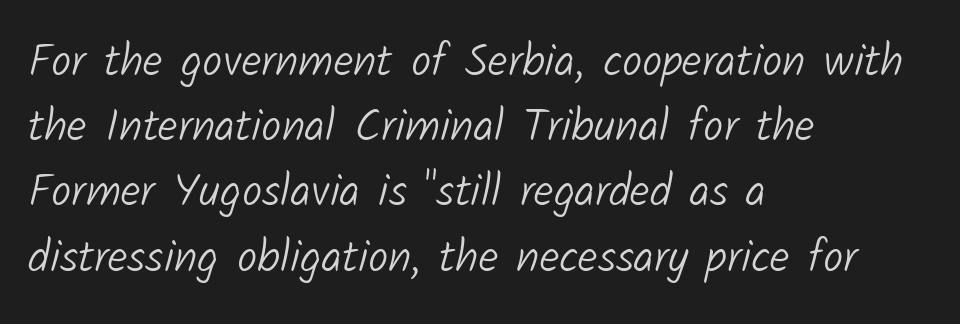
These lines stack with their left ends in a neat column. Here the glyphs are tracked normally, forming tight word shapes. In terms of letterform style, serifs are entirely absent. Plain, unruled lines of type. The passage shown is typed in a proportional face where columns would drift.
